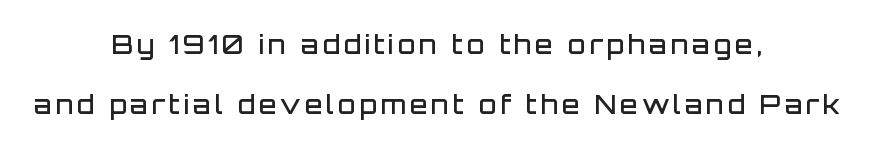
{"italic": "no", "bold": "semi", "underline": "no", "align": "center", "line_spacing": "loose", "line_spacing_ratio": 2.32, "glyph_px": 26}
